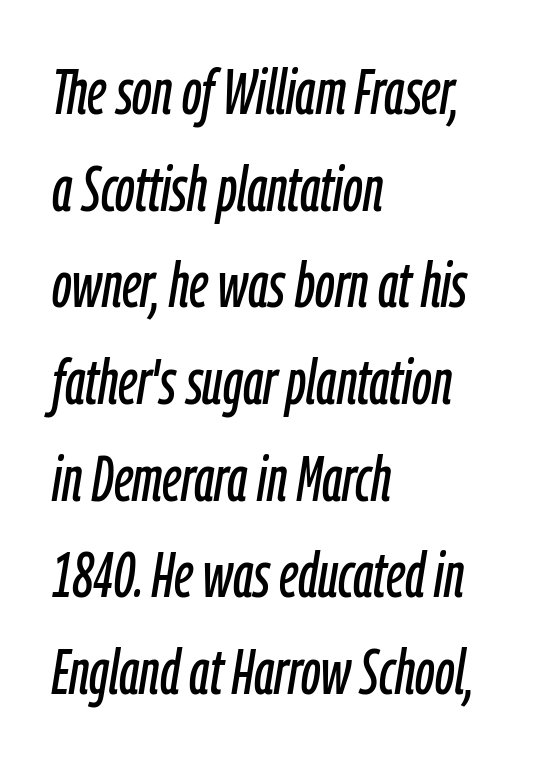
{"italic": "yes", "lean": "right", "slant_degrees": 9, "width": "condensed", "stroke_contrast": "low", "x_height": "medium", "monospaced": "no", "underline": "no", "align": "left", "line_spacing": "normal", "line_spacing_ratio": 1.51, "letter_spacing": "normal", "letter_spacing_em": 0.0, "glyph_px": 64}
